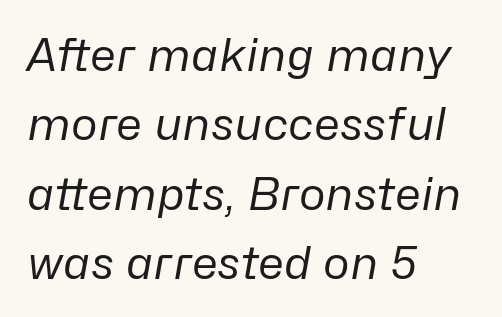
The image shows 45 px regular-weight type, italic (leaning right); set left-aligned, normal line spacing (1.54x), normal letter spacing, not underlined; low stroke contrast and a medium x-height.
